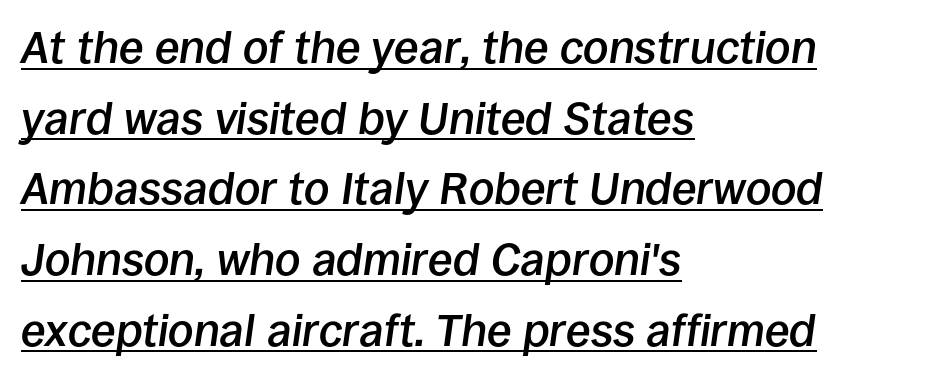
The typesetter chose a ragged-right arrangement here. Emphasis-style slanted type is in use. Each new line begins a customary step beneath the previous one. I'd describe the lettering as semibold — firm but not a full bold. Glance below the letters and you will spot a drawn line. Does extra space separate the letters? No, they use regular spacing.
